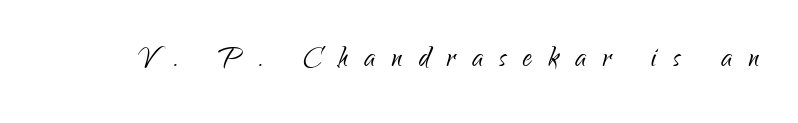
Check the space under the baseline: it is left empty. Note the varied advance widths — an 'i' is clearly narrower than an 'm'. Examine the stroke ends and you'll find no serifs. Loose tracking; the words dissolve into strings of separated letters. Think standard paragraph weight, or any step lighter than that.
